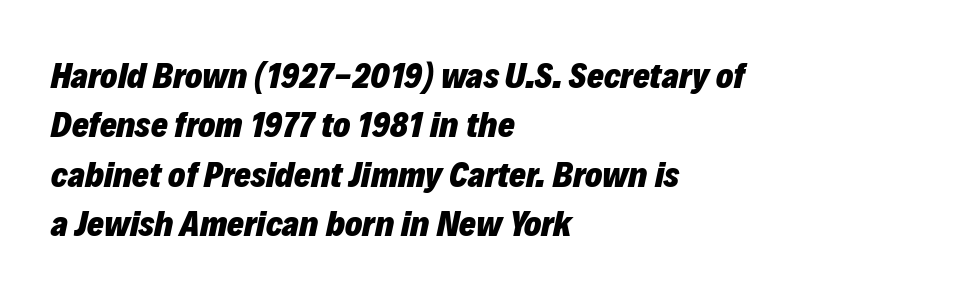
{"italic": "yes", "lean": "right", "slant_degrees": 12, "bold": "yes", "weight": "heavy", "width": "normal", "stroke_contrast": "low", "x_height": "medium", "monospaced": "no", "underline": "no", "align": "left", "line_spacing": "normal", "line_spacing_ratio": 1.37, "letter_spacing": "normal", "letter_spacing_em": 0.0, "glyph_px": 36}
